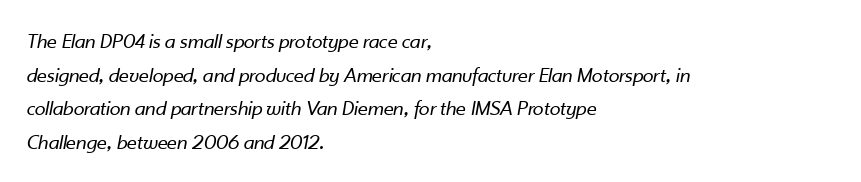
Q: Is the text bold? A: No.
Q: Is the text italic (slanted)? A: Yes, it leans right by about 10 degrees.
Q: Is the text underlined? A: No.
Q: How is the paragraph aligned? A: Left-aligned.
Q: Is the spacing between letters normal or unusually wide? A: Normal.
Q: Is the spacing between lines tight, normal or loose? A: Normal.
